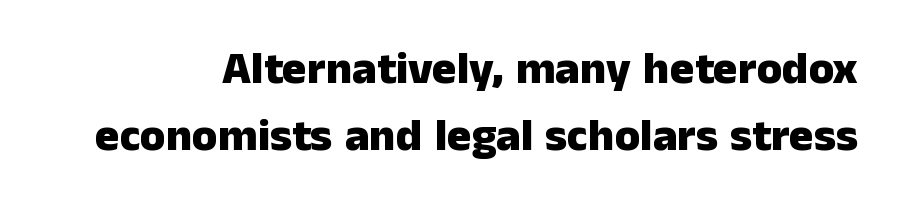
{"serif": "no", "italic": "no", "bold": "yes", "weight": "heavy", "width": "normal", "stroke_contrast": "low", "x_height": "medium", "monospaced": "no", "underline": "no", "line_spacing": "normal", "line_spacing_ratio": 1.46, "letter_spacing": "normal", "letter_spacing_em": 0.0, "glyph_px": 46}
